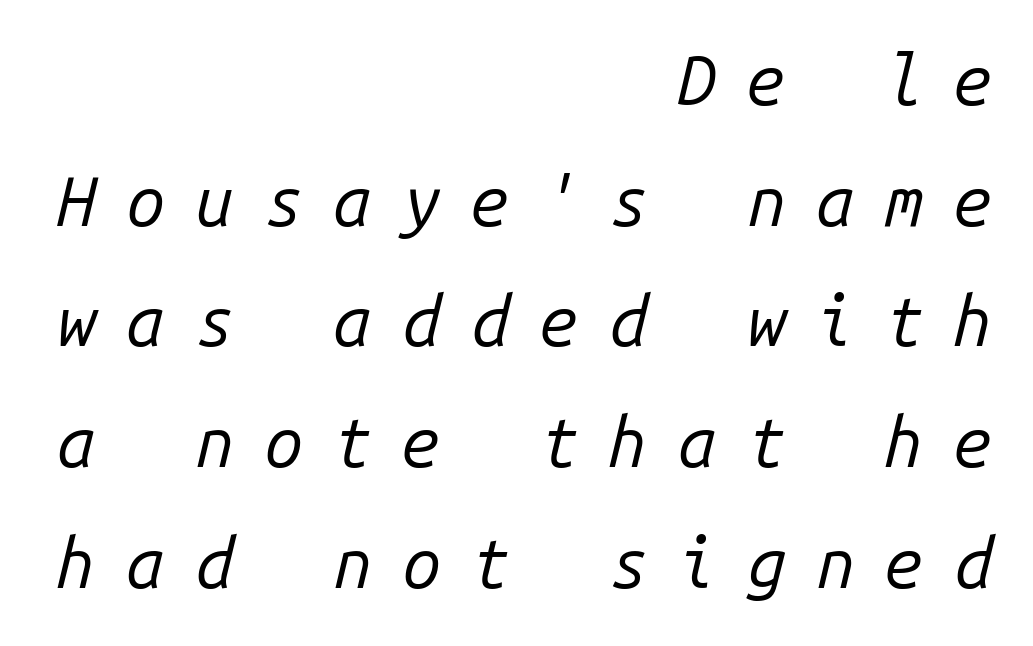
Spacing verdict: monospaced, one width for all characters. Weight: regular or lighter. Clear beneath every line of the passage. If you drew a ruler down the right edge, every line would touch it. In terms of letterspacing, this is a distinctly airy, spread setting. Does the lettering tilt? It does — this is italic.
